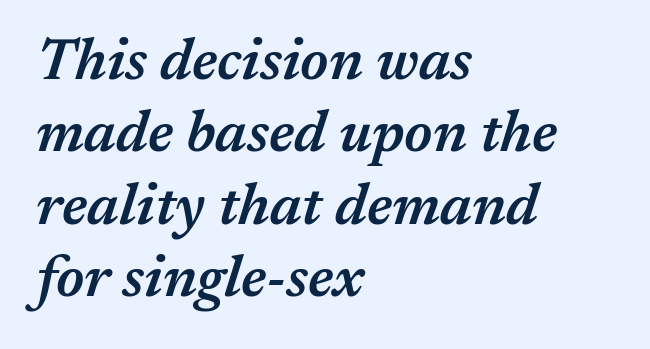
{"italic": "yes", "lean": "right", "slant_degrees": 17, "bold": "semi", "weight": "semibold", "width": "normal", "stroke_contrast": "medium", "x_height": "medium", "monospaced": "no", "underline": "no", "align": "left", "line_spacing": "normal", "line_spacing_ratio": 1.25, "letter_spacing": "normal", "letter_spacing_em": 0.0, "glyph_px": 58}
